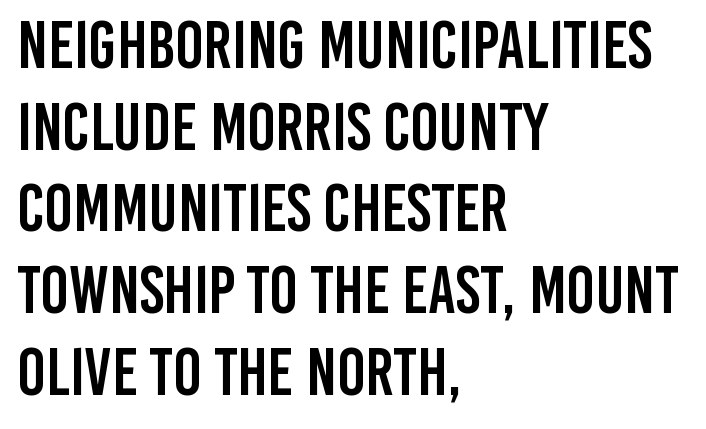
Q: Is the text italic (slanted)? A: No, it is upright.
Q: Is the typeface a serif or a sans-serif typeface? A: Sans-serif.
Q: Is the text underlined? A: No.
Q: How is the paragraph aligned? A: Left-aligned.
Q: Is the spacing between letters normal or unusually wide? A: Normal.
Q: Width (condensed, normal, or wide)? A: Condensed.
Q: Stroke contrast? A: Low.
Q: x-height? A: Large.
Q: Monospaced? A: No.
